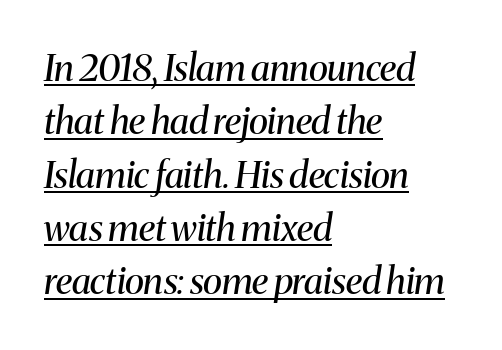
The image shows 37 px regular-weight serif type, italic (leaning right); set left-aligned, normal line spacing (1.44x), normal letter spacing, underlined; medium stroke contrast and a medium x-height.
